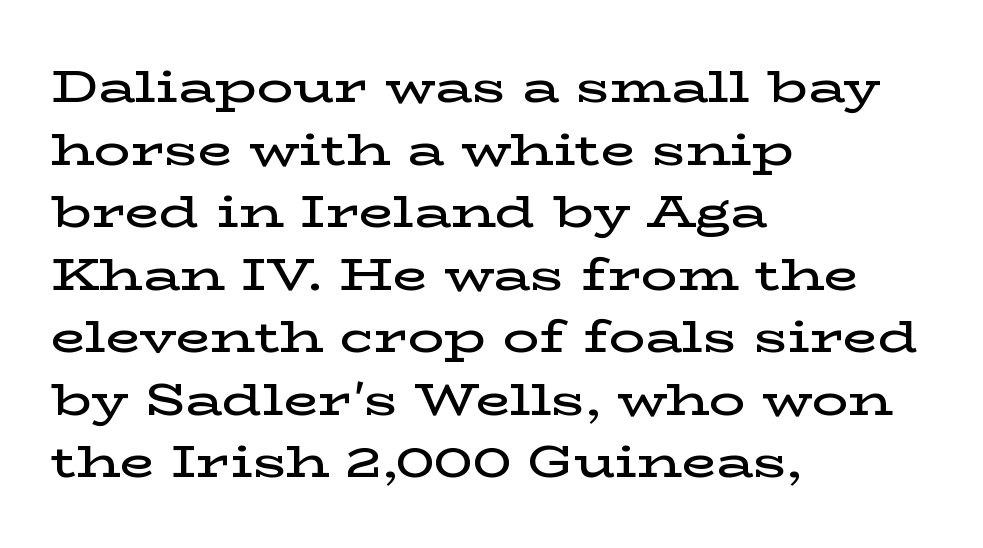
Words float on clear page, feet unadorned. These lines are rendered in a variable-pitch font. Are there feet on the stems? There are — it's a serif. Successive baselines arrive at the customary interval. Notice the strokes are somewhat thickened but not fully heavy: this is a semibold.
